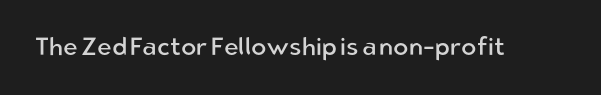
The rendering keeps characters at their native spacing. The font sits on the lighter half of the weight spectrum, regular included. Quick note: underline off. Is there any slant? The stems are plumb.
